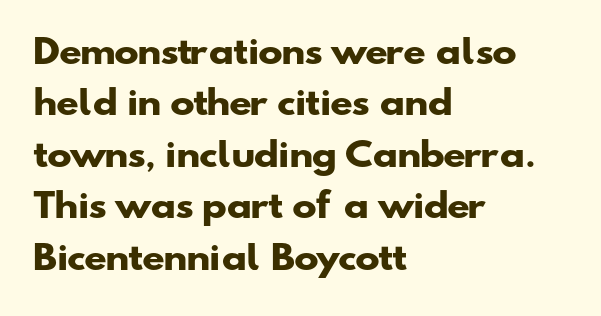
{"serif": "no", "bold": "yes", "weight": "heavy", "width": "wide", "stroke_contrast": "low", "x_height": "small", "monospaced": "no", "underline": "no", "align": "left", "line_spacing": "normal", "line_spacing_ratio": 1.56, "letter_spacing": "normal", "letter_spacing_em": 0.0, "glyph_px": 33}
